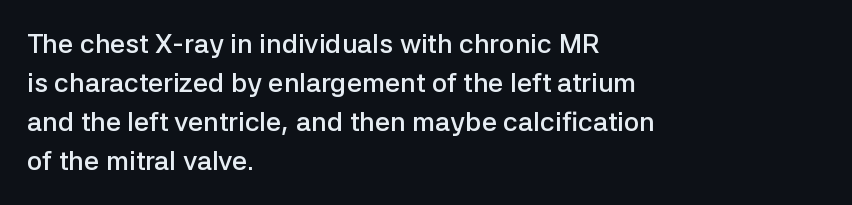
Q: Is the text bold? A: Semi-bold.
Q: Is the text italic (slanted)? A: No, it is upright.
Q: Is the text underlined? A: No.
Q: How is the paragraph aligned? A: Left-aligned.
Q: Is the spacing between letters normal or unusually wide? A: Normal.
Q: Is the spacing between lines tight, normal or loose? A: Normal.
